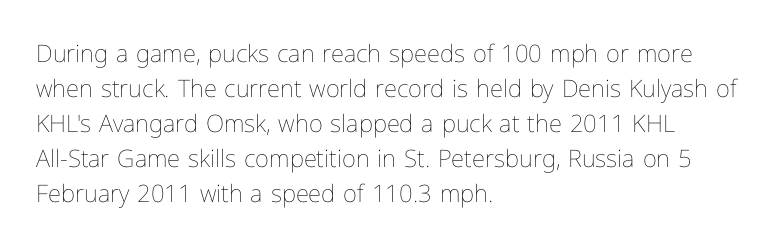
{"italic": "no", "bold": "no", "underline": "no", "align": "left", "line_spacing": "normal", "line_spacing_ratio": 1.46, "letter_spacing": "normal", "letter_spacing_em": 0.0, "glyph_px": 24}
